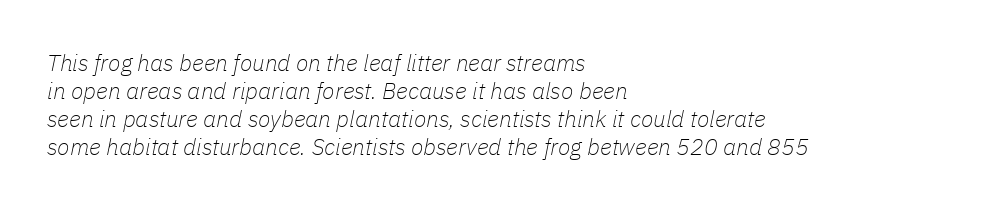
{"italic": "yes", "lean": "right", "slant_degrees": 11, "bold": "no", "underline": "no", "align": "left", "line_spacing_ratio": 1.22, "letter_spacing": "normal", "letter_spacing_em": 0.0, "glyph_px": 23}
